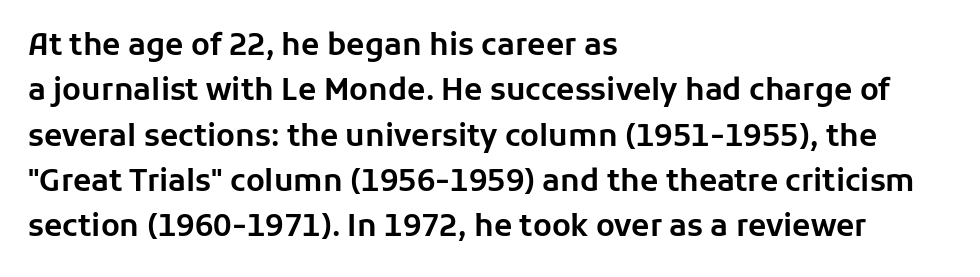
Rows of type keep a routine distance in the vertical direction. The letters stand straight up with perfectly vertical stems. The passage is arranged the way most books set body copy — flush left. A typesetter would call this proportional, since set widths differ per character. A typesetter would call this zero additional tracking.
